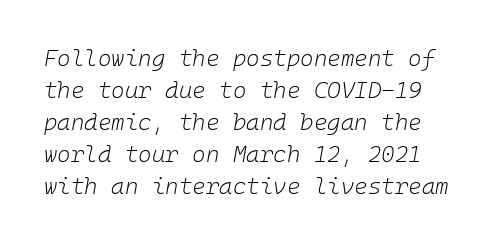
The image shows 23 px text type, italic (leaning right); set normal line spacing (1.39x), normal letter spacing, not underlined.
